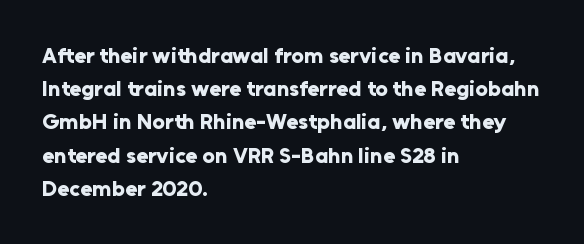
Leading matches the norm, producing a regular column. The area under the type is left untouched. Does extra space separate the letters? No, they use regular spacing. These lines were composed using upright roman letters.
